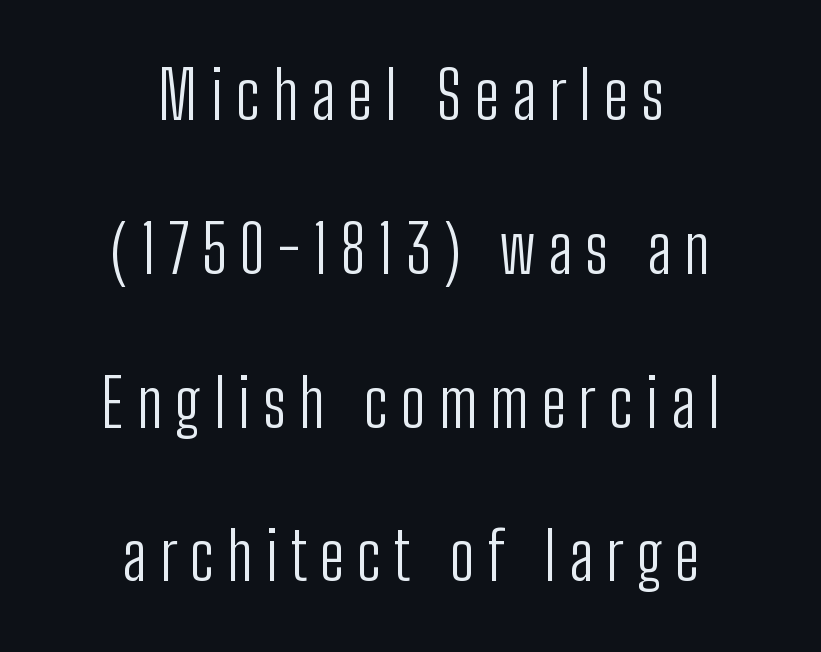
Think of a printed novel: that variable character pitch is what you see here. Where is the straight margin? There isn't one; the lines are centered. Clear beneath every line of the passage. Letters have the restrained weight of plain body copy at most.
